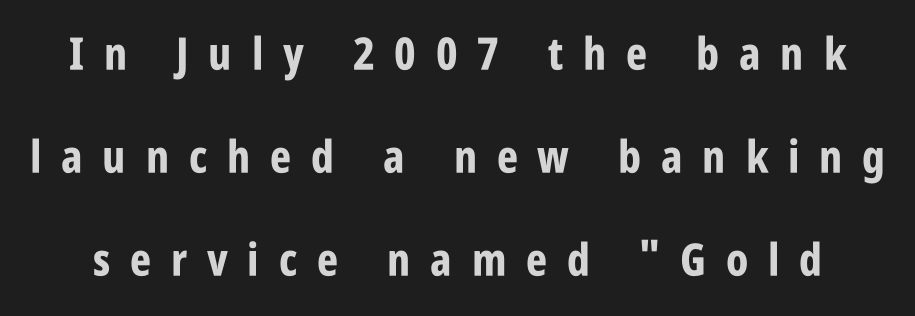
{"serif": "no", "italic": "no", "bold": "yes", "weight": "bold", "width": "condensed", "stroke_contrast": "low", "x_height": "large", "monospaced": "no", "underline": "no", "line_spacing": "loose", "line_spacing_ratio": 2.29, "letter_spacing": "wide", "letter_spacing_em": 0.44, "glyph_px": 45}
